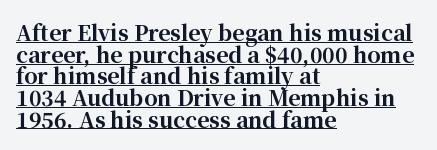
In designer terms, the underline attribute is active on this setting. Italic? Not at all — the glyphs are vertical. The strokes are fattened all the way to bold. Nobody touched the tracking dial on this one. Interline gaps are noticeably narrow in this sample. Horizontally, the lines are justified to the leading edge only.
